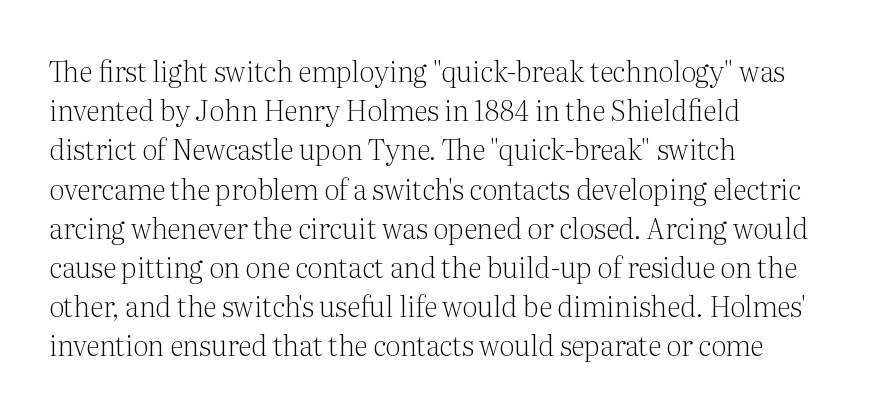
The image shows 28 px light serif type, upright; set left-aligned, normal line spacing (1.4x), normal letter spacing, not underlined; medium stroke contrast and a medium x-height.
